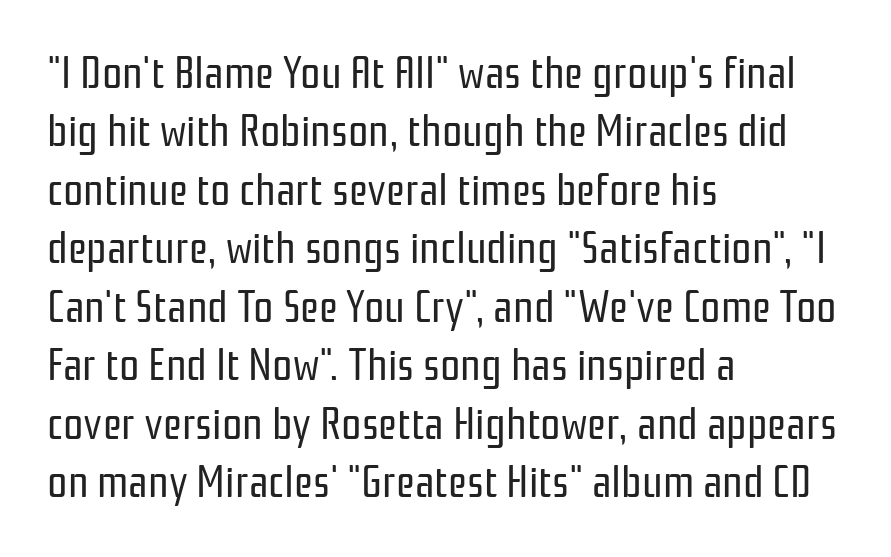
Q: Is the text bold? A: No.
Q: Is the text italic (slanted)? A: No, it is upright.
Q: Is the typeface a serif or a sans-serif typeface? A: Sans-serif.
Q: Is the text underlined? A: No.
Q: How is the paragraph aligned? A: Left-aligned.
Q: Is the spacing between letters normal or unusually wide? A: Normal.
Q: Is the spacing between lines tight, normal or loose? A: Normal.
Q: Width (condensed, normal, or wide)? A: Condensed.
Q: Stroke contrast? A: Low.
Q: x-height? A: Medium.
Q: Monospaced? A: No.
